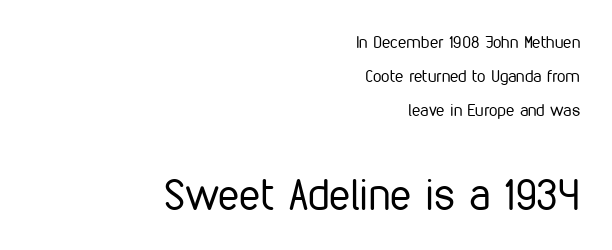
In terms of leading, this rendering errs on the spacious side. Descenders hang freely into open space. Two sizes are in play, and the larger belongs to the second block. The type is set solid horizontally, with unmodified tracking. Unlike a traditional serif, this face leaves its strokes unadorned.
